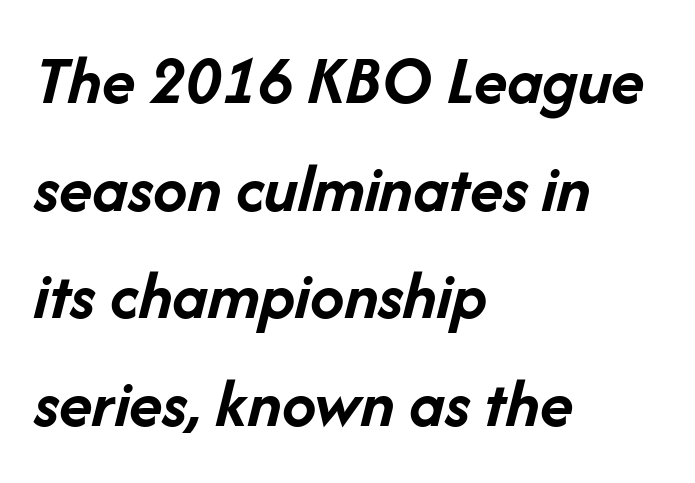
The image shows 69 px semibold type, italic (leaning right); set left-aligned, normal line spacing (1.56x), normal letter spacing, not underlined; low stroke contrast and a medium x-height.
